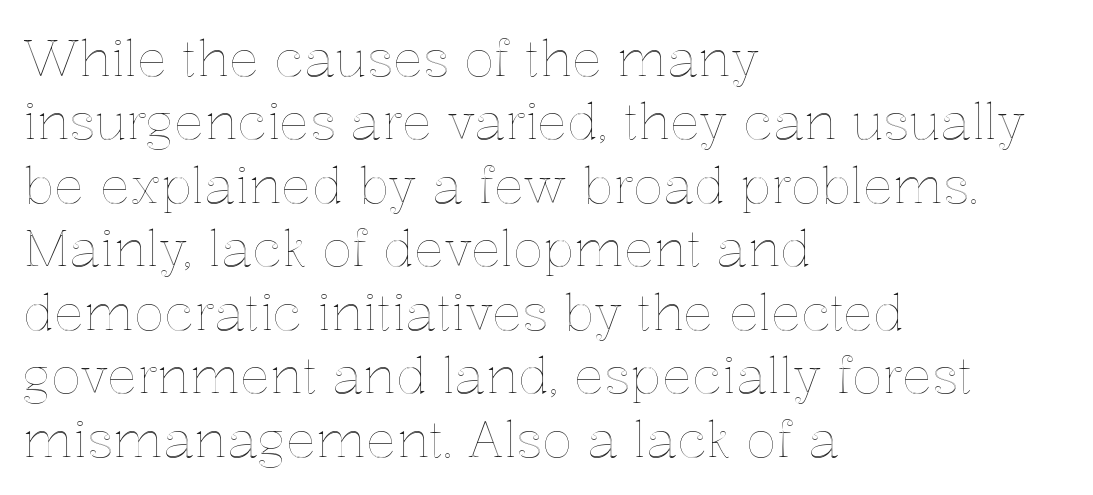
Q: Is the text italic (slanted)? A: No, it is upright.
Q: Is the text underlined? A: No.
Q: How is the paragraph aligned? A: Left-aligned.
Q: Is the spacing between letters normal or unusually wide? A: Normal.
Q: Is the spacing between lines tight, normal or loose? A: Normal.
Q: Width (condensed, normal, or wide)? A: Normal.
Q: x-height? A: Medium.
Q: Monospaced? A: No.
